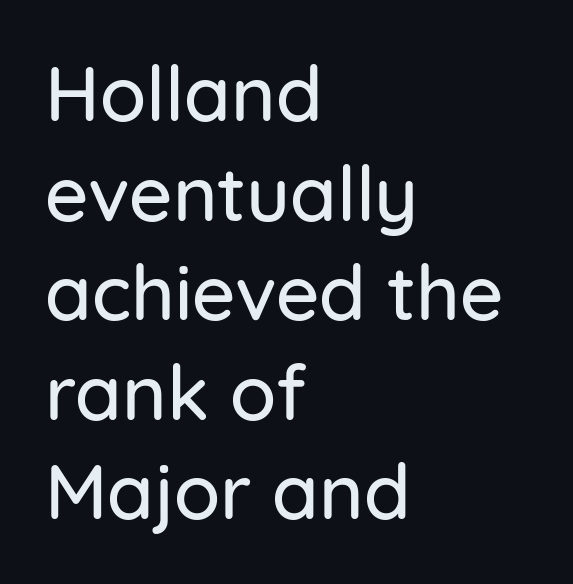
Q: Is the text italic (slanted)? A: No, it is upright.
Q: Is the typeface a serif or a sans-serif typeface? A: Sans-serif.
Q: Is the text underlined? A: No.
Q: How is the paragraph aligned? A: Left-aligned.
Q: Is the spacing between letters normal or unusually wide? A: Normal.
Q: Is the spacing between lines tight, normal or loose? A: Normal.
Q: Width (condensed, normal, or wide)? A: Normal.
Q: Stroke contrast? A: Low.
Q: x-height? A: Medium.
Q: Monospaced? A: No.
